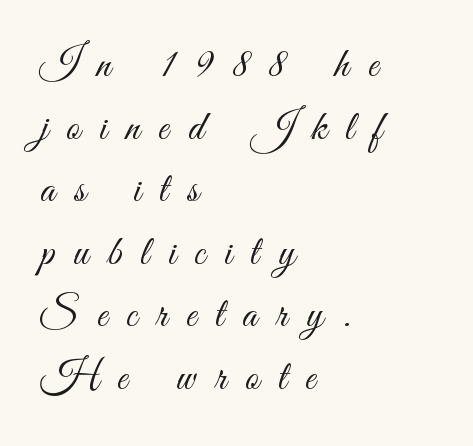
The rendering uses a moderate line-height, typical for paragraphs. The ragged edge is on the right, which tells us the setting is flush left. A typesetter would call this heavily tracked-out type.
